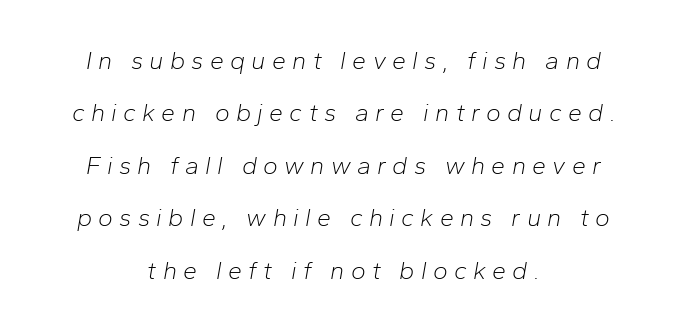
Underlining? Definitely not there. A centered setting, common on invitations and titles, is used for this passage. Here the glyphs are tracked loosely, breaking word shapes into spaced letters. Counters stay open thanks to moderate or lighter strokes. In terms of posture, this sample is oblique. Interline gaps are noticeably wide in this sample.
